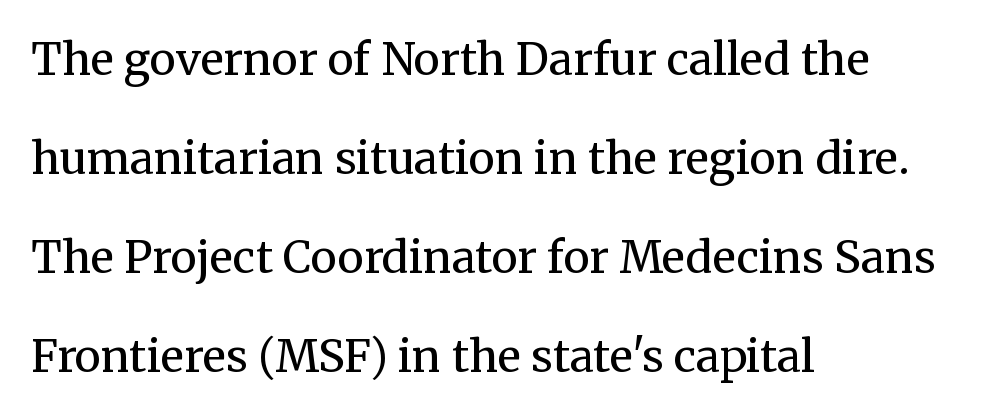
The image shows 44 px regular-weight serif type, upright; set left-aligned, loose line spacing (2.25x), normal letter spacing, not underlined; medium stroke contrast and a medium x-height.
